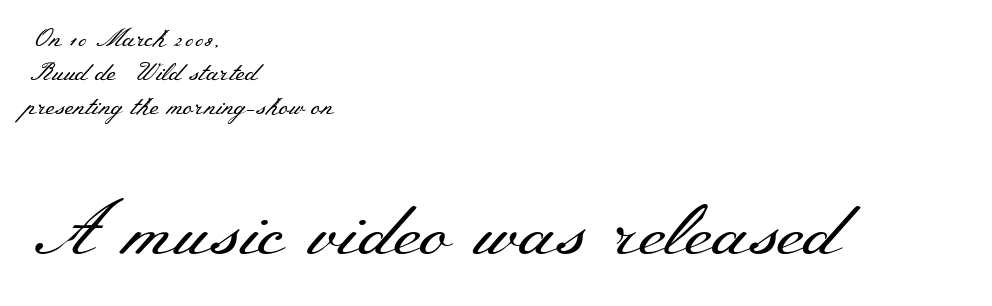
Layout note: lines flush left. The weight would be labelled regular, book, light, or lighter still. Larger block? The one below; the one above is distinctly smaller. The specimen omits any rule beneath the text block's lines. These lines sit exactly where default settings would place them.
